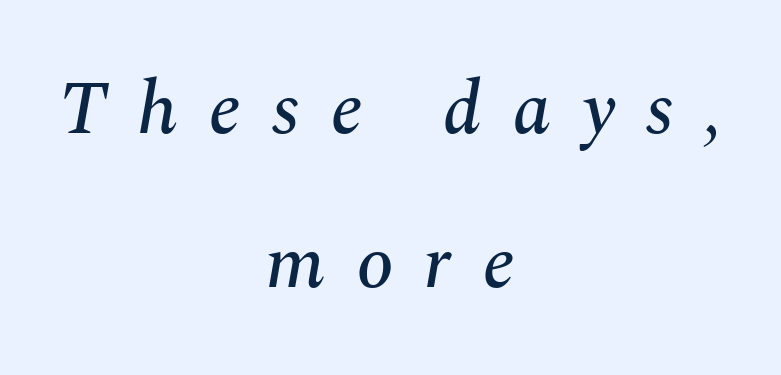
Compared with typical paragraphs, the rows here are farther apart. Examine the stroke ends and you'll spot serifs. The axis of the letterforms is tilted away from vertical. Just letters on the line, the space beneath them empty. Spacing verdict: proportional, widths tailored to each character.
